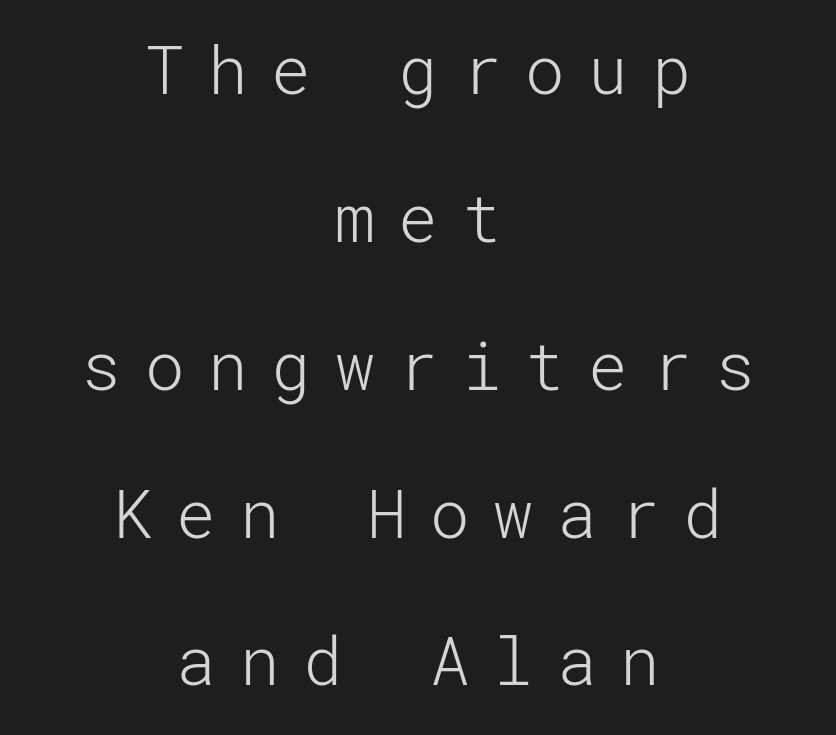
Display-style spreading of the glyphs; the letterfit is very open. Style check: upright. Letters rest on an invisible, unmarked baseline. Compared with typical paragraphs, the rows here are farther apart. Typographically, this falls in the sans-serif category.
